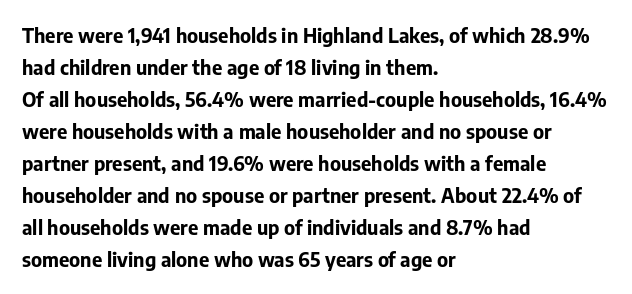
The image shows 20 px bold type, upright; set left-aligned, normal line spacing (1.6x), normal letter spacing, not underlined.
